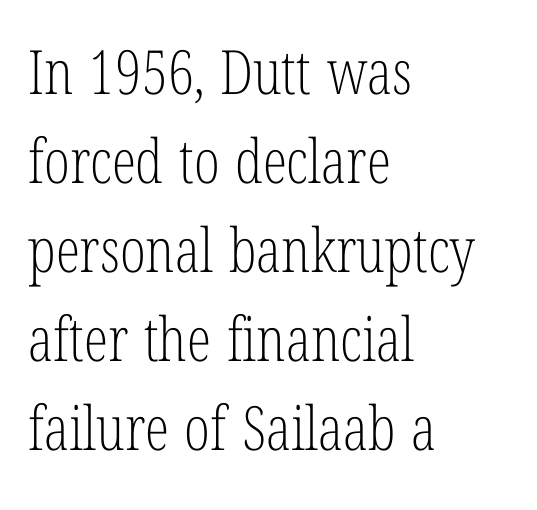
{"serif": "yes", "italic": "no", "bold": "no", "weight": "light", "width": "condensed", "stroke_contrast": "low", "x_height": "medium", "monospaced": "no", "underline": "no", "align": "left", "line_spacing": "normal", "line_spacing_ratio": 1.46, "letter_spacing": "normal", "letter_spacing_em": 0.0, "glyph_px": 61}
